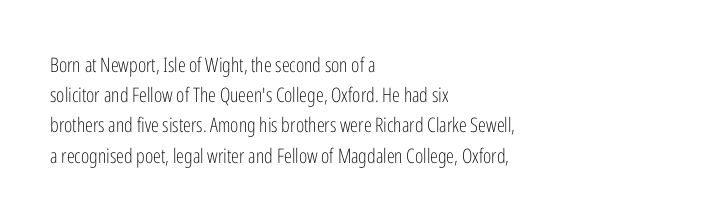
The image shows 20 px text type, upright; set left-aligned, normal line spacing (1.51x), normal letter spacing, not underlined.
